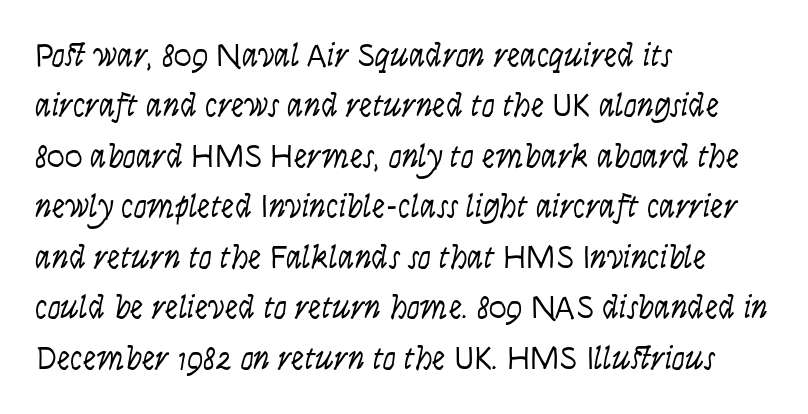
{"italic": "yes", "lean": "right", "slant_degrees": 9, "bold": "no", "weight": "light", "width": "condensed", "stroke_contrast": "low", "x_height": "large", "monospaced": "no", "underline": "no", "align": "left", "line_spacing": "normal", "line_spacing_ratio": 1.53, "letter_spacing": "normal", "letter_spacing_em": 0.0, "glyph_px": 33}
